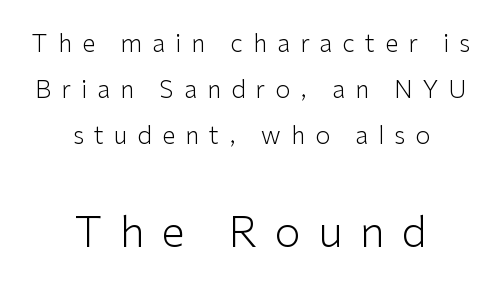
The image shows 42 px light sans-serif type, upright; set centered, loose line spacing (1.91x), unusually wide letter spacing (+0.42 em), not underlined; the second (bottom) block is 1.75x larger; low stroke contrast and a medium x-height.
